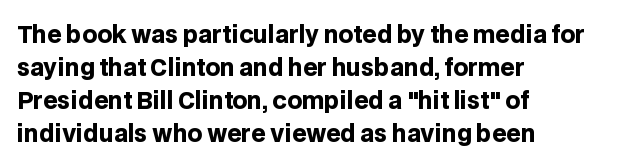
The image shows 23 px bold type, upright; set left-aligned, normal line spacing (1.44x), normal letter spacing, not underlined.
